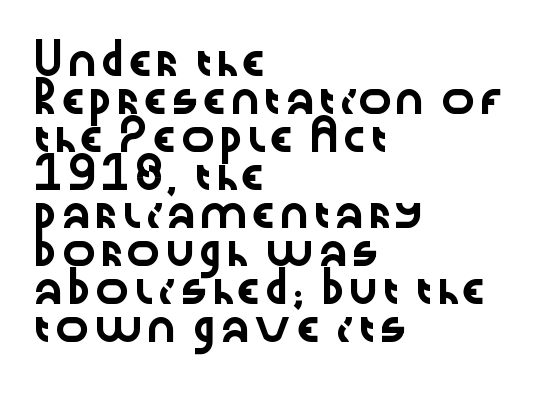
Q: Is the text italic (slanted)? A: No, it is upright.
Q: Is the typeface a serif or a sans-serif typeface? A: Sans-serif.
Q: Is the text underlined? A: No.
Q: How is the paragraph aligned? A: Left-aligned.
Q: Is the spacing between letters normal or unusually wide? A: Normal.
Q: Is the spacing between lines tight, normal or loose? A: Normal.
Q: Width (condensed, normal, or wide)? A: Wide.
Q: Stroke contrast? A: Low.
Q: x-height? A: Medium.
Q: Monospaced? A: No.
